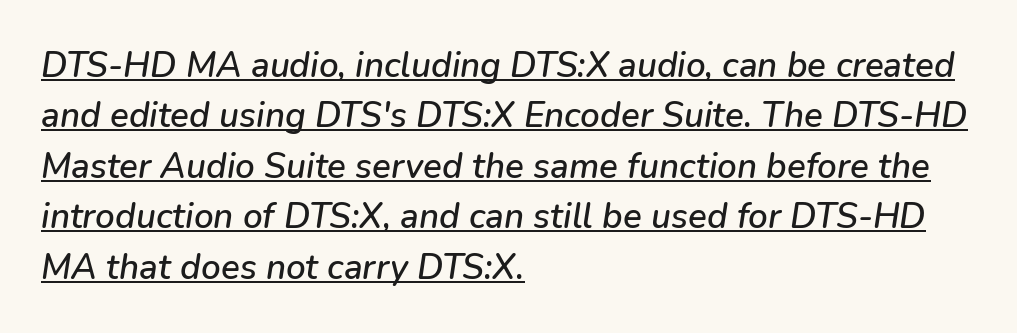
{"italic": "yes", "lean": "right", "slant_degrees": 9, "width": "normal", "stroke_contrast": "low", "x_height": "medium", "monospaced": "no", "underline": "yes", "align": "left", "line_spacing": "normal", "line_spacing_ratio": 1.44, "letter_spacing": "normal", "letter_spacing_em": 0.0, "glyph_px": 35}
